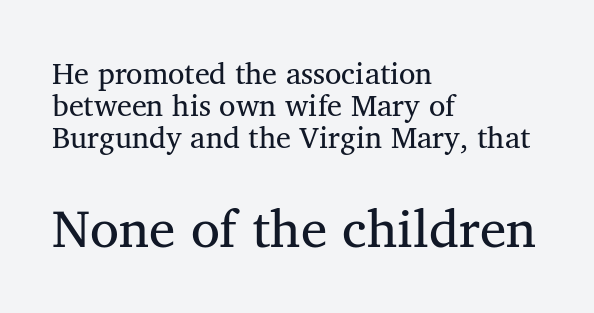
{"serif": "yes", "italic": "no", "bold": "no", "weight": "regular", "width": "normal", "stroke_contrast": "medium", "x_height": "medium", "monospaced": "no", "underline": "no", "align": "left", "line_spacing": "tight", "line_spacing_ratio": 1.07, "letter_spacing": "normal", "letter_spacing_em": 0.0, "larger_block": "second", "size_ratio": 1.77, "glyph_px": 53}
